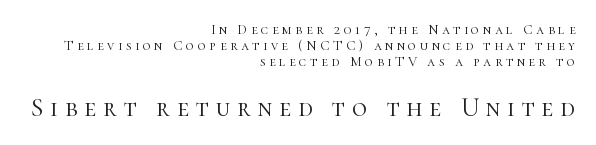
{"italic": "no", "bold": "no", "underline": "no", "align": "right", "line_spacing_ratio": 1.16, "letter_spacing": "wide", "letter_spacing_em": 0.26, "larger_block": "second", "size_ratio": 1.86, "glyph_px": 26}
